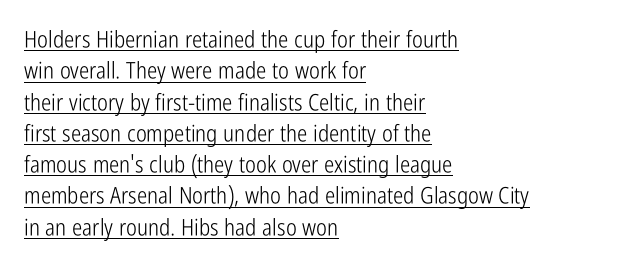
{"italic": "no", "bold": "no", "underline": "yes", "align": "left", "line_spacing": "normal", "line_spacing_ratio": 1.36, "letter_spacing": "normal", "letter_spacing_em": 0.0, "glyph_px": 23}
